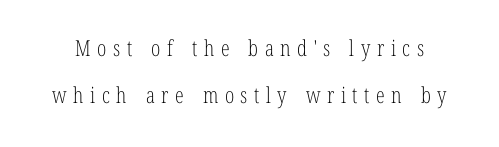
The image shows 22 px text type, upright; set loose line spacing (2.14x), unusually wide letter spacing (+0.3 em), not underlined.
